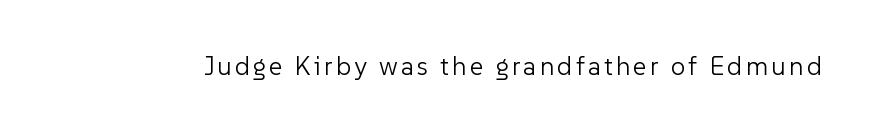
On a weight scale, this lands at 450 or below. The gap between lines stays unmarked. Notice how the stems are strictly vertical — no italics here.
